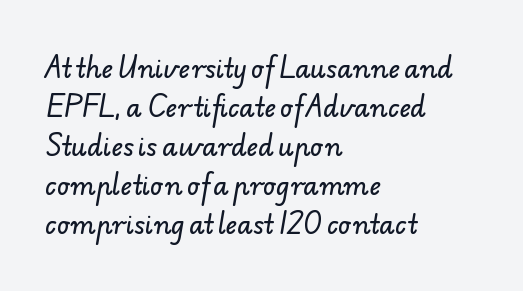
The image shows 25 px text type; set left-aligned, normal line spacing (1.56x), normal letter spacing, not underlined.
